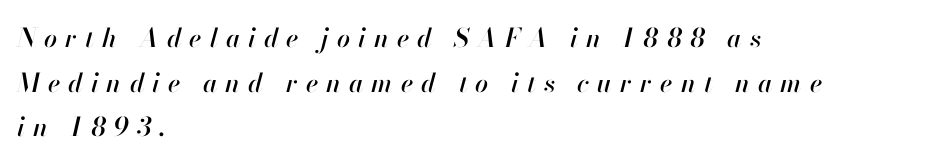
Q: Is the text italic (slanted)? A: Yes, it leans right by about 13 degrees.
Q: Is the text underlined? A: No.
Q: How is the paragraph aligned? A: Left-aligned.
Q: Is the spacing between letters normal or unusually wide? A: Unusually wide.
